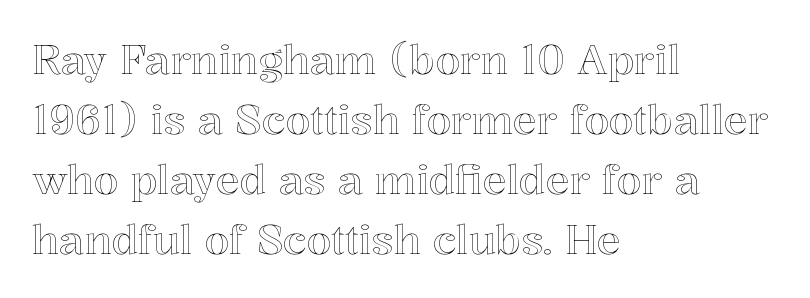
The ragged edge is on the right, which tells us the setting is flush left. The axis of the letterforms is exactly vertical. A typesetter would call this proportional, since set widths differ per character. Unmarked baselines from the first word to the last. Observe the ordinary spacing: letters are neighbours, not strangers.
